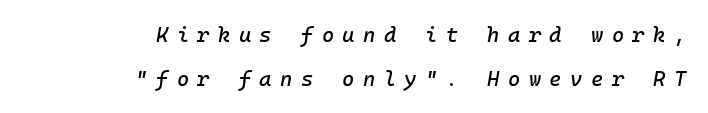
Honestly, the letter spacing is so wide it's the main thing you notice. Notice how the stems are inclined rather than vertical — that's the hallmark of italics. These lines stand farther apart than default settings would place them. Line endings align vertically; line beginnings do not. Clear beneath every line of the passage.
